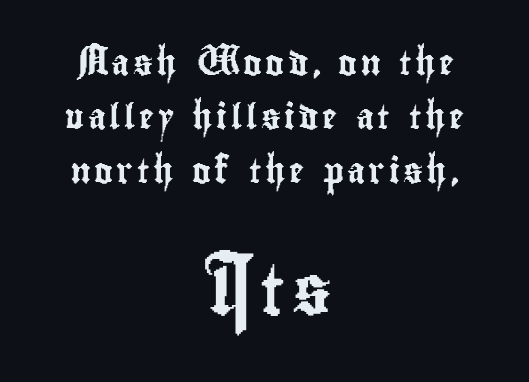
Do the characters align in a grid? No, the font is proportional. Size contrast runs from small at the top to large at the bottom. Vertical strokes here are truly vertical. Is the block centered? Yes — each line is placed symmetrically about the middle. Descenders are the only things crossing below the line. Are there feet on the stems? There aren't — it's a sans.
